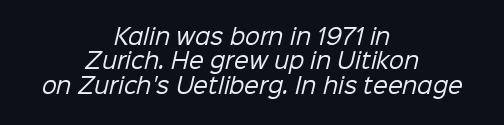
The image shows 21 px text type; set centered, line spacing 1.16x, normal letter spacing, not underlined.
